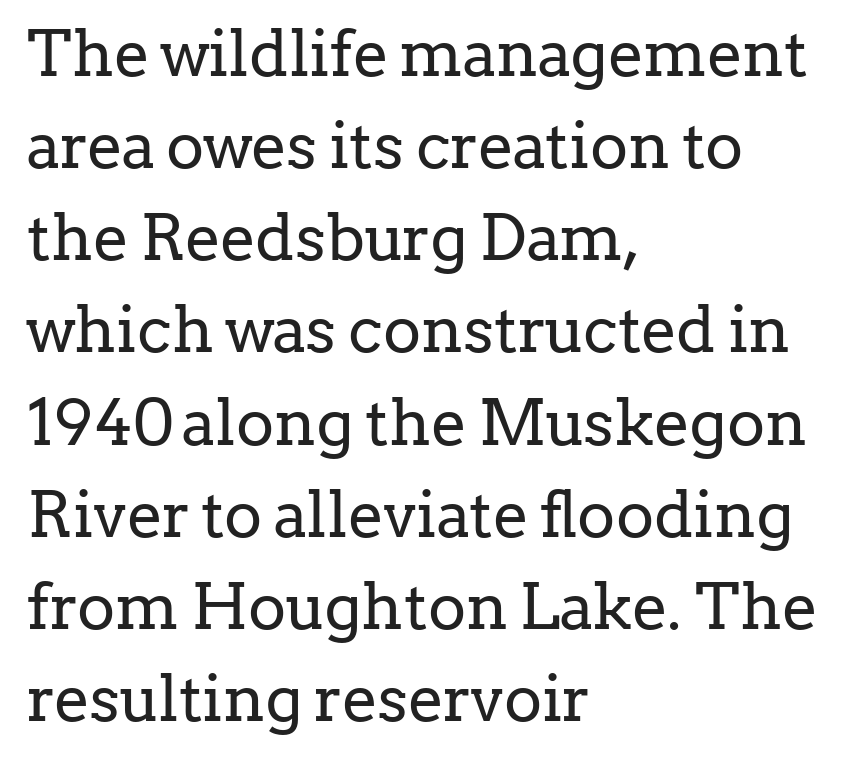
A typesetter would call this zero additional tracking. Does the type have serifs? Yes, each stem ends in a small foot. The glyphs are unaccompanied by any horizontal stroke below them. The lines are quadded left.
